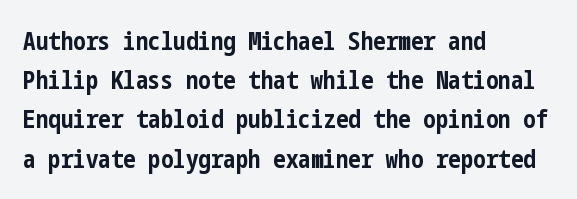
The image shows 25 px bold type, upright; set left-aligned, normal line spacing (1.57x), normal letter spacing, not underlined.
